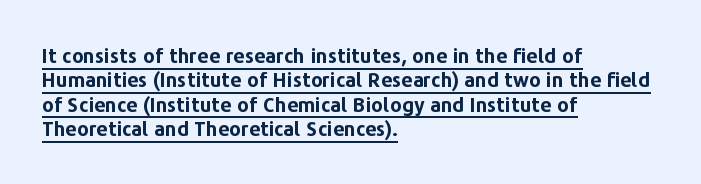
{"italic": "no", "bold": "yes", "underline": "yes", "align": "left", "line_spacing_ratio": 1.22, "letter_spacing": "normal", "letter_spacing_em": 0.0, "glyph_px": 20}
